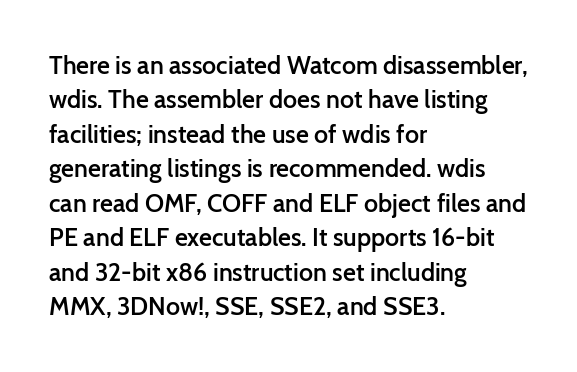
{"italic": "no", "bold": "semi", "underline": "no", "align": "left", "line_spacing": "normal", "line_spacing_ratio": 1.38, "letter_spacing": "normal", "letter_spacing_em": 0.0, "glyph_px": 25}
